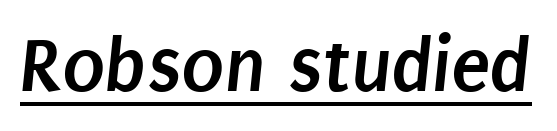
Letter spacing: default. The sample has been set heavy, in full bold. Note the varied advance widths — an 'i' is clearly narrower than an 'm'. The sample's only ornament is a line tracing under the words. Is this a sans? Yes — the strokes have no serifs.
